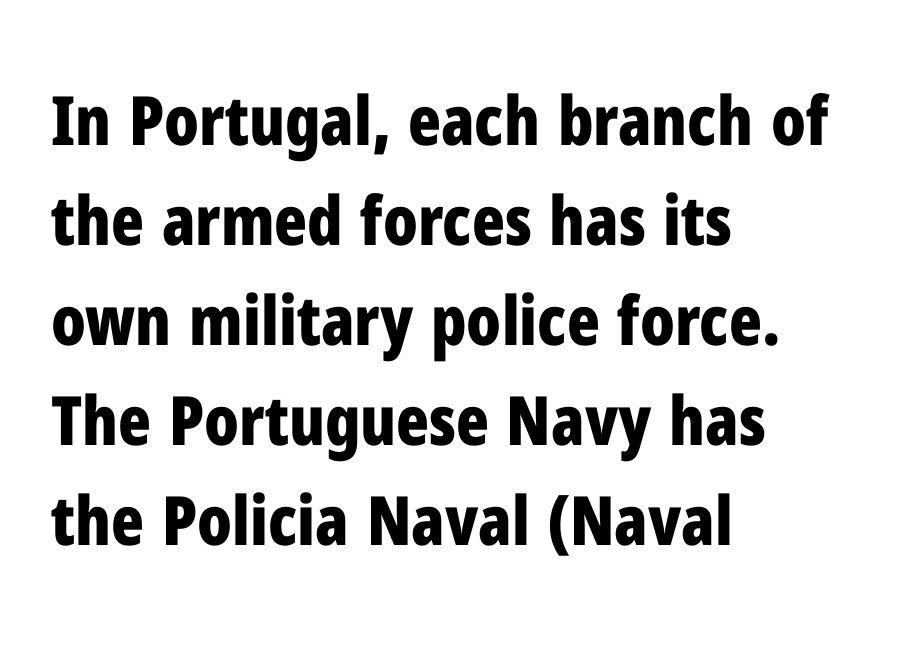
The image shows 68 px bold, condensed sans-serif type, upright; set left-aligned, normal line spacing (1.47x), normal letter spacing, not underlined; low stroke contrast and a medium x-height.
